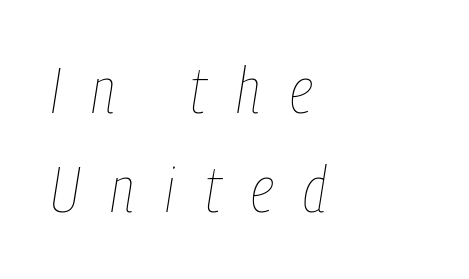
Q: Is the text bold? A: No.
Q: Is the text italic (slanted)? A: Yes, it leans right by about 9 degrees.
Q: Is the text underlined? A: No.
Q: How is the paragraph aligned? A: Left-aligned.
Q: Is the spacing between letters normal or unusually wide? A: Unusually wide.
Q: Is the spacing between lines tight, normal or loose? A: Normal.
Q: Width (condensed, normal, or wide)? A: Condensed.
Q: Stroke contrast? A: Low.
Q: x-height? A: Medium.
Q: Monospaced? A: No.
